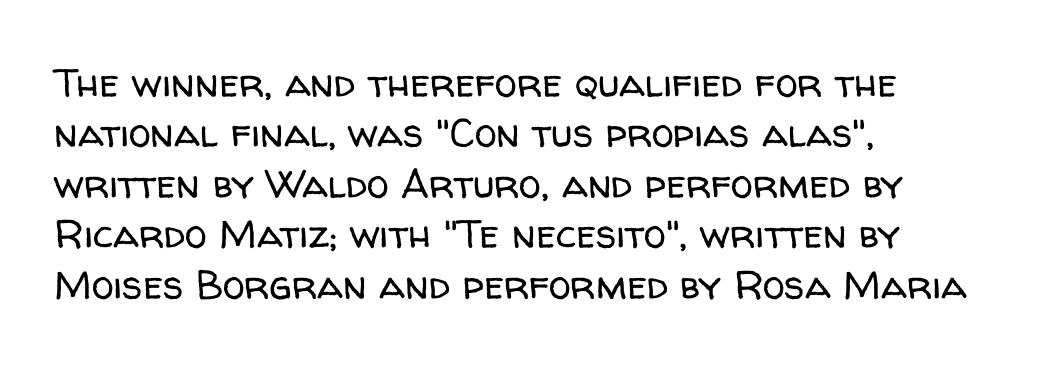
Q: Is the text bold? A: No.
Q: Is the text italic (slanted)? A: No, it is upright.
Q: Is the typeface a serif or a sans-serif typeface? A: Sans-serif.
Q: Is the text underlined? A: No.
Q: How is the paragraph aligned? A: Left-aligned.
Q: Is the spacing between letters normal or unusually wide? A: Normal.
Q: Is the spacing between lines tight, normal or loose? A: Normal.
Q: Width (condensed, normal, or wide)? A: Normal.
Q: Stroke contrast? A: Low.
Q: x-height? A: Medium.
Q: Monospaced? A: No.
